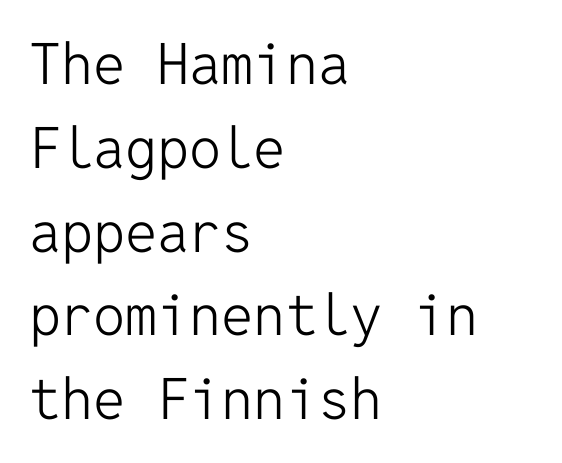
Q: Is the text bold? A: No.
Q: Is the text italic (slanted)? A: No, it is upright.
Q: Is the typeface a serif or a sans-serif typeface? A: Sans-serif.
Q: Is the text underlined? A: No.
Q: How is the paragraph aligned? A: Left-aligned.
Q: Is the spacing between letters normal or unusually wide? A: Normal.
Q: Is the spacing between lines tight, normal or loose? A: Normal.
Q: Width (condensed, normal, or wide)? A: Normal.
Q: Stroke contrast? A: Low.
Q: x-height? A: Medium.
Q: Monospaced? A: Yes.
